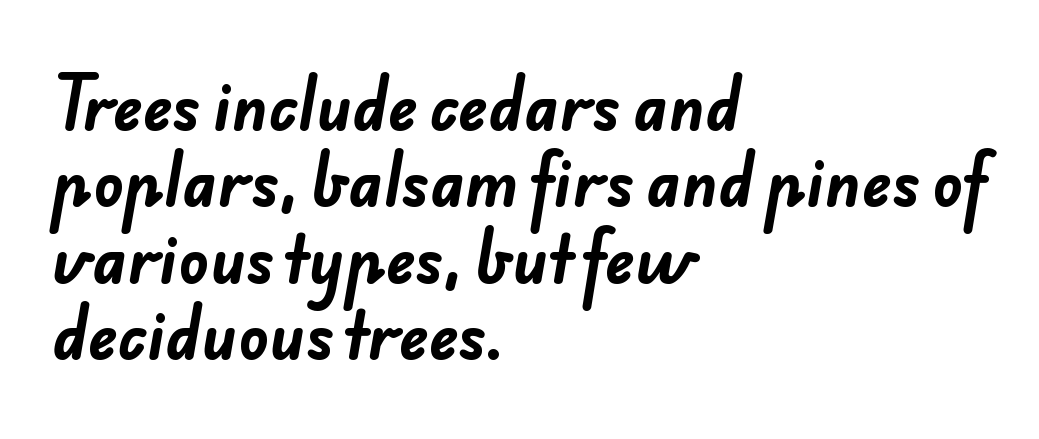
The image shows 62 px bold sans-serif type; set left-aligned, line spacing 1.23x, normal letter spacing, not underlined; low stroke contrast and a small x-height.
